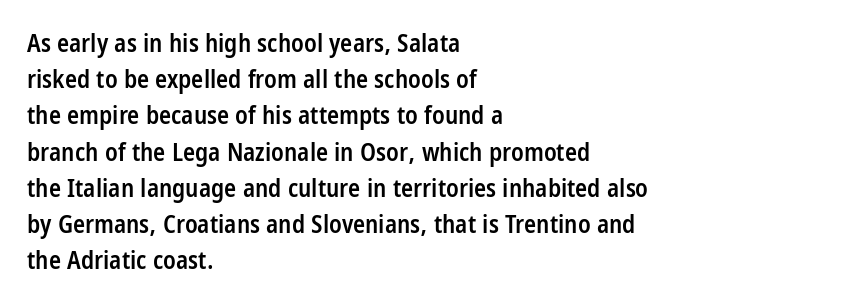
{"italic": "no", "bold": "semi", "underline": "no", "align": "left", "line_spacing": "normal", "line_spacing_ratio": 1.45, "letter_spacing": "normal", "letter_spacing_em": 0.0, "glyph_px": 25}
